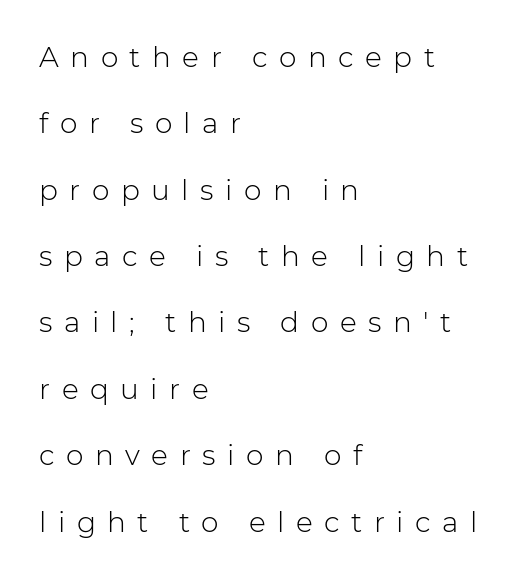
You could fit nearly another row in the gap between these rows. The letters stand upright; this is a roman face. Someone cranked the tracking dial way up on this one. Descenders are the only things crossing below the line.
